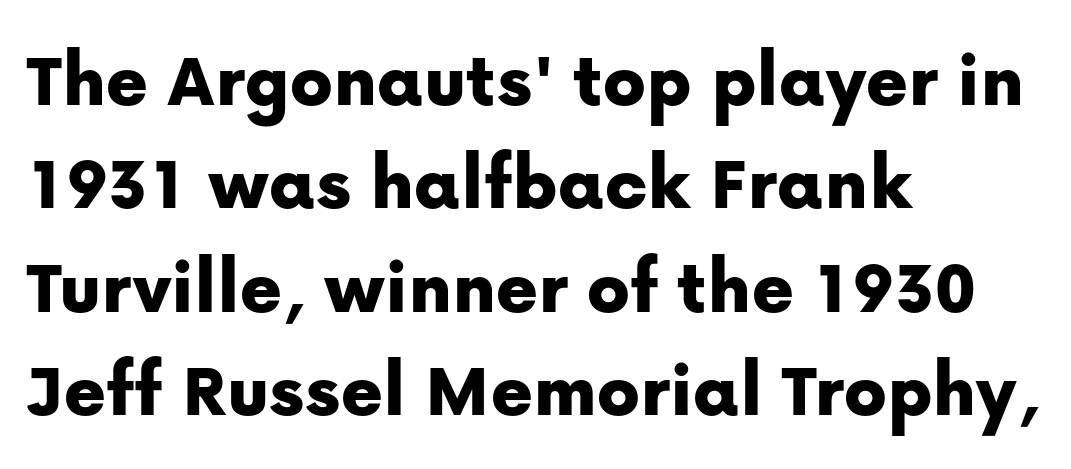
Q: Is the text italic (slanted)? A: No, it is upright.
Q: Is the typeface a serif or a sans-serif typeface? A: Sans-serif.
Q: Is the text underlined? A: No.
Q: How is the paragraph aligned? A: Left-aligned.
Q: Is the spacing between letters normal or unusually wide? A: Normal.
Q: Is the spacing between lines tight, normal or loose? A: Normal.
Q: Width (condensed, normal, or wide)? A: Normal.
Q: Stroke contrast? A: Low.
Q: x-height? A: Medium.
Q: Monospaced? A: No.
